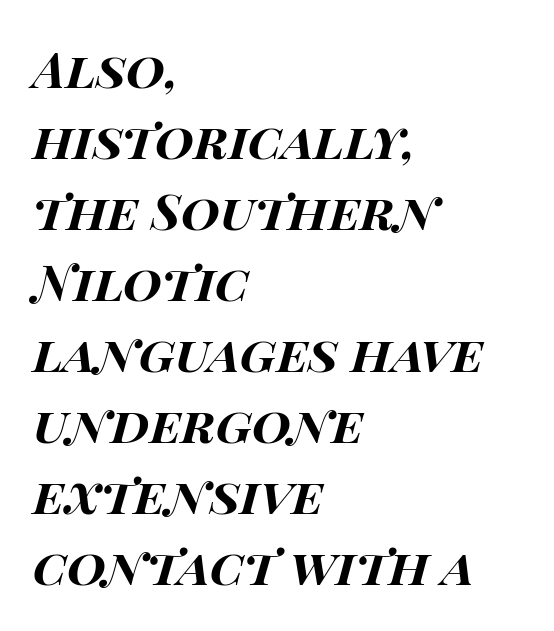
Looks like regular typesetting: each glyph gets only the width it needs. It's the slanting kind of type. The line-height multiplier appears to be the usual default. Each row of text sits above clean, open space. Set as a true bold cut, around the 700 mark.
